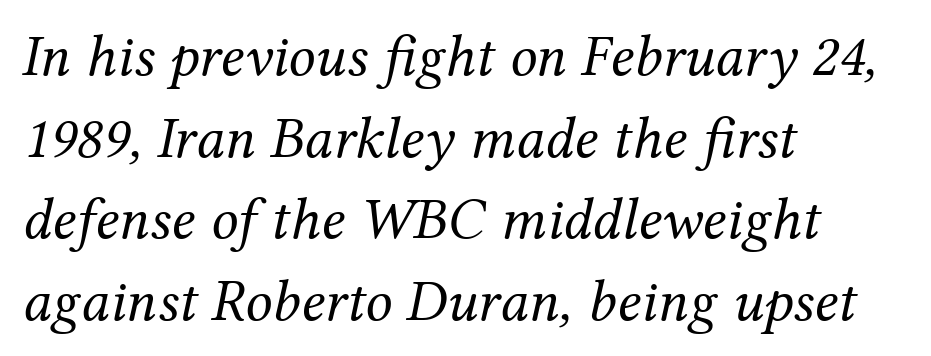
{"serif": "yes", "italic": "yes", "lean": "right", "slant_degrees": 12, "bold": "no", "weight": "regular", "width": "normal", "stroke_contrast": "medium", "x_height": "medium", "monospaced": "no", "underline": "no", "align": "left", "line_spacing": "normal", "line_spacing_ratio": 1.36, "letter_spacing": "normal", "letter_spacing_em": 0.0, "glyph_px": 60}
